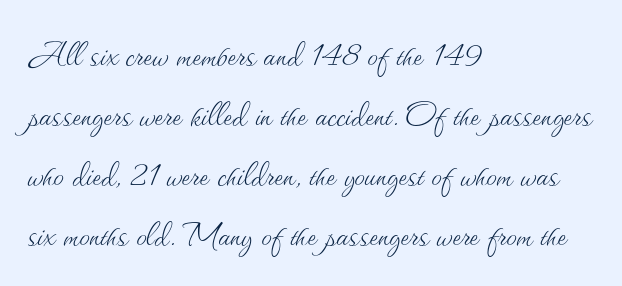
Q: Is the text bold? A: No.
Q: Is the text italic (slanted)? A: Yes.
Q: Is the text underlined? A: No.
Q: How is the paragraph aligned? A: Left-aligned.
Q: Is the spacing between letters normal or unusually wide? A: Normal.
Q: Is the spacing between lines tight, normal or loose? A: Normal.
Q: Width (condensed, normal, or wide)? A: Normal.
Q: Stroke contrast? A: Medium.
Q: x-height? A: Small.
Q: Monospaced? A: No.
